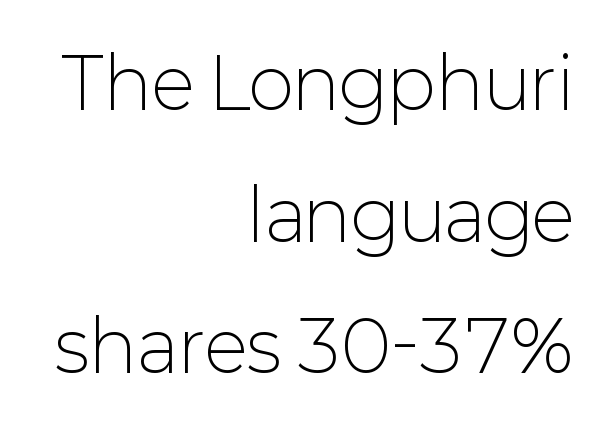
Descenders are the only things crossing below the line. The weight would be labelled regular, book, light, or lighter still. Proportional: the letters do not fall into vertical columns. Classification — sans serif. The typesetter chose a ragged-left arrangement here. The font's upright variant was chosen for this text.
